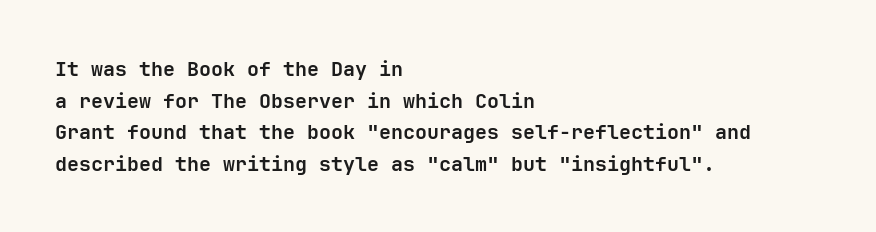
{"italic": "no", "bold": "yes", "underline": "no", "align": "left", "line_spacing": "normal", "line_spacing_ratio": 1.58, "letter_spacing": "normal", "letter_spacing_em": 0.0, "glyph_px": 20}
